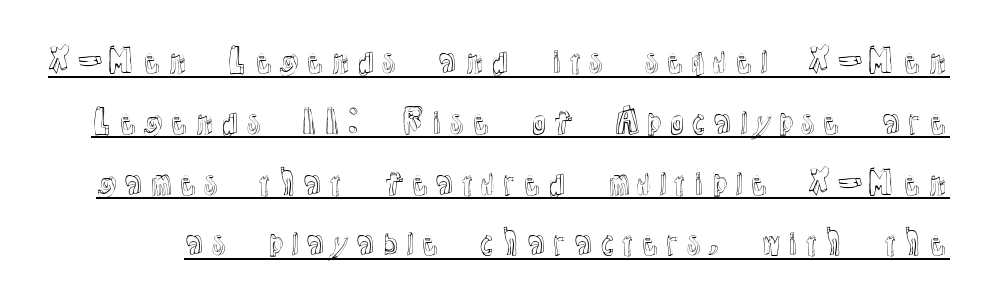
{"italic": "no", "width": "normal", "x_height": "medium", "monospaced": "no", "underline": "yes", "line_spacing": "loose", "line_spacing_ratio": 1.96, "glyph_px": 31}
